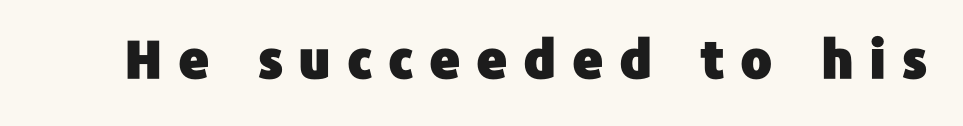
Q: Is the text italic (slanted)? A: No, it is upright.
Q: Is the typeface a serif or a sans-serif typeface? A: Sans-serif.
Q: Is the text underlined? A: No.
Q: Is the spacing between letters normal or unusually wide? A: Unusually wide.
Q: Width (condensed, normal, or wide)? A: Normal.
Q: Stroke contrast? A: Low.
Q: x-height? A: Medium.
Q: Monospaced? A: No.
